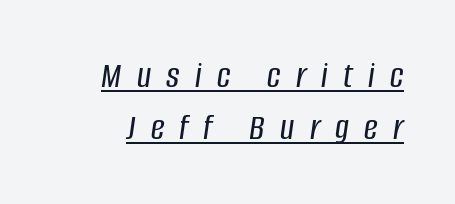
It's the slanting kind of type. Each word looks stretched out because of the extra space between its letters. This sample has the flowing, uneven cadence of proportional lettering. If you measured baseline to baseline, you'd find a middling distance. A typographer would call this underscored text.
